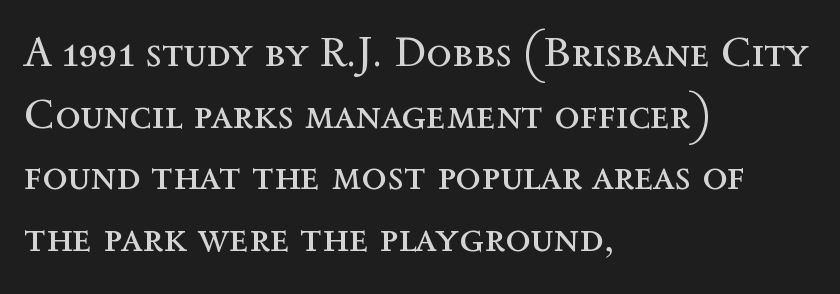
{"italic": "no", "bold": "no", "weight": "regular", "width": "normal", "x_height": "medium", "monospaced": "no", "underline": "no", "align": "left", "line_spacing": "normal", "line_spacing_ratio": 1.47, "letter_spacing": "normal", "letter_spacing_em": 0.0, "glyph_px": 42}
